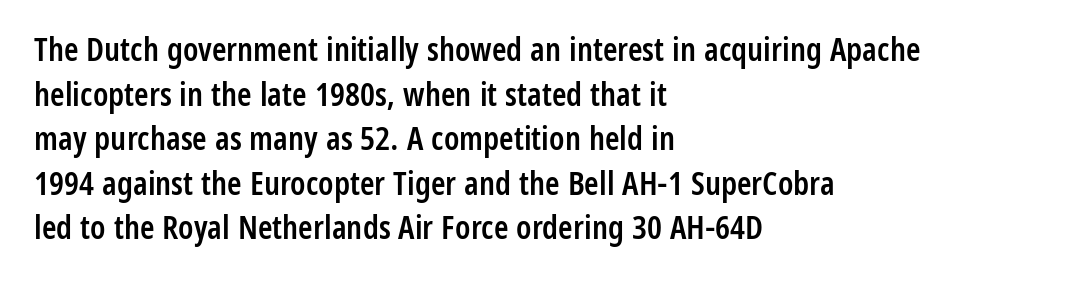
Q: Is the text bold? A: Semi-bold.
Q: Is the text italic (slanted)? A: No, it is upright.
Q: Is the typeface a serif or a sans-serif typeface? A: Sans-serif.
Q: Is the text underlined? A: No.
Q: How is the paragraph aligned? A: Left-aligned.
Q: Is the spacing between letters normal or unusually wide? A: Normal.
Q: Is the spacing between lines tight, normal or loose? A: Normal.
Q: Width (condensed, normal, or wide)? A: Condensed.
Q: Stroke contrast? A: Low.
Q: x-height? A: Medium.
Q: Monospaced? A: No.
